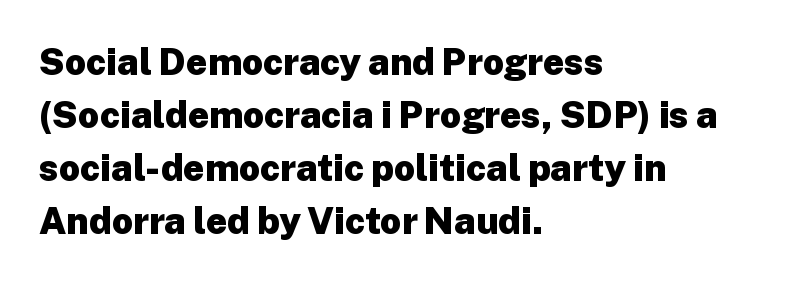
{"serif": "no", "italic": "no", "bold": "yes", "weight": "heavy", "width": "normal", "stroke_contrast": "low", "x_height": "medium", "monospaced": "no", "underline": "no", "align": "left", "line_spacing": "normal", "line_spacing_ratio": 1.43, "letter_spacing": "normal", "letter_spacing_em": 0.0, "glyph_px": 37}
